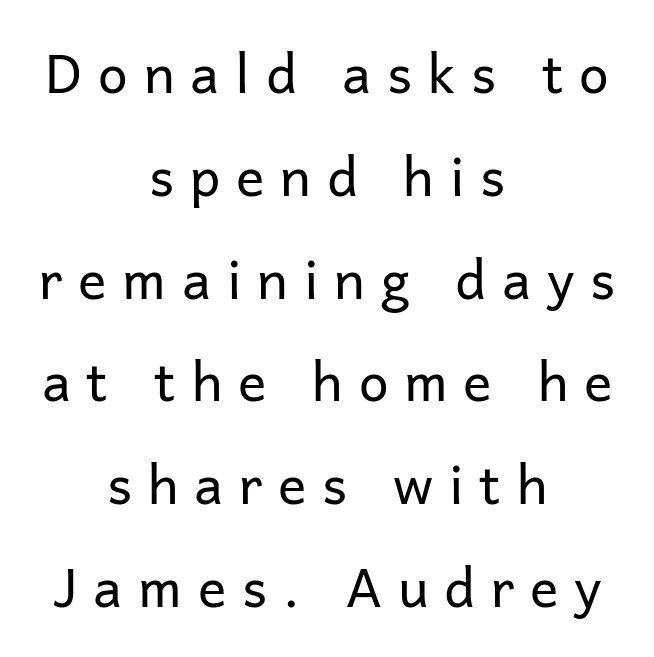
Vertically, the passage feels expansive, rows floating well apart. Characters remain perfectly vertical along every line. On a weight scale, this lands at 450 or below. The letters carry no serifs — their stems end cleanly without finishing strokes.
